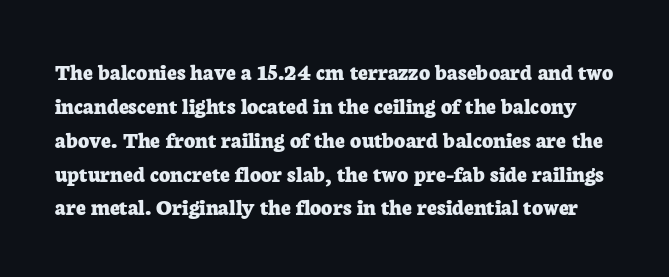
{"italic": "no", "bold": "yes", "underline": "no", "line_spacing": "normal", "line_spacing_ratio": 1.41, "letter_spacing": "normal", "letter_spacing_em": 0.0, "glyph_px": 24}
